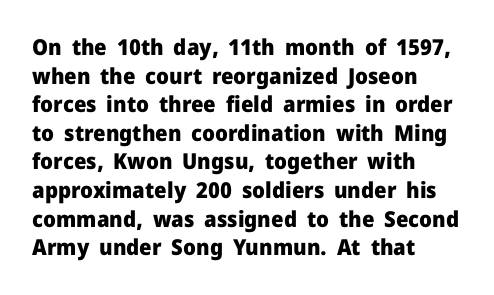
Teacher's note: observe the even left margin — that is flush-left alignment. You can tell it's not italic because the verticals are truly vertical. Words float on clear page, feet unadorned. The letterforms sit shoulder to shoulder at normal distance.
